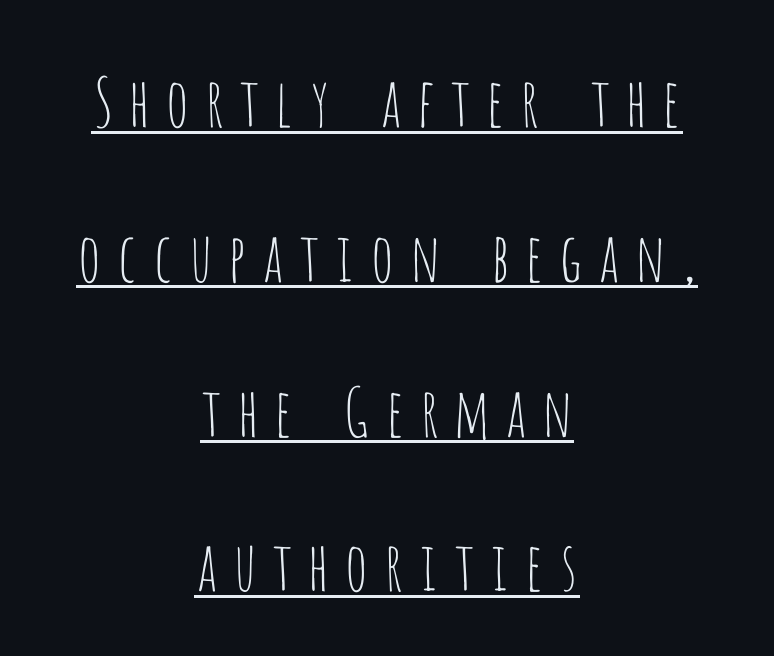
Q: Is the text bold? A: No.
Q: Is the text italic (slanted)? A: No, it is upright.
Q: Is the typeface a serif or a sans-serif typeface? A: Sans-serif.
Q: Is the text underlined? A: Yes.
Q: How is the paragraph aligned? A: Centered.
Q: Is the spacing between lines tight, normal or loose? A: Loose.
Q: Width (condensed, normal, or wide)? A: Condensed.
Q: Stroke contrast? A: Low.
Q: x-height? A: Large.
Q: Monospaced? A: No.
